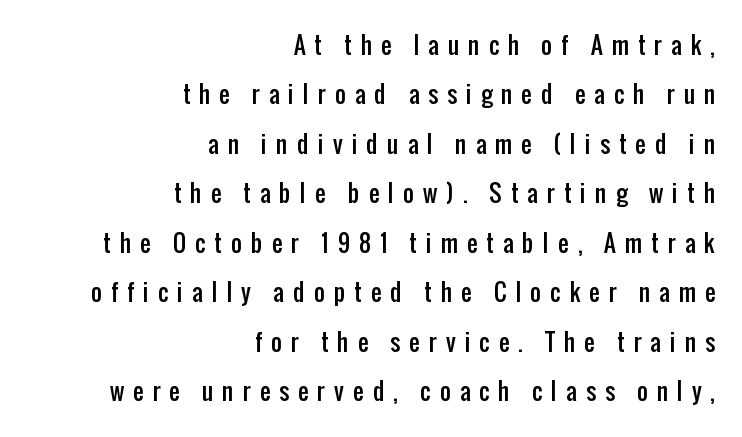
{"italic": "no", "underline": "no", "align": "right", "line_spacing": "loose", "line_spacing_ratio": 2.15, "letter_spacing": "wide", "letter_spacing_em": 0.4, "glyph_px": 23}
